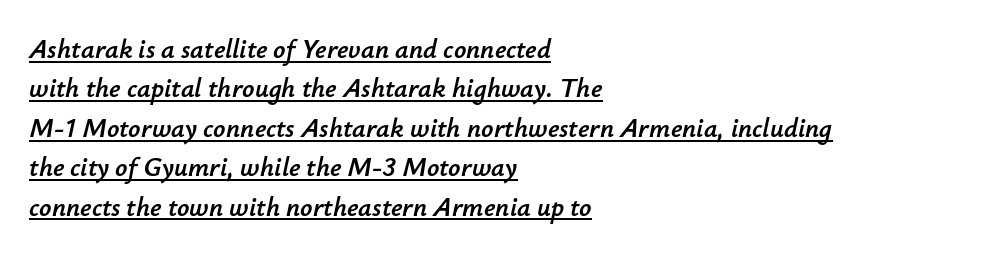
The image shows 27 px text type, italic (leaning right); set left-aligned, normal line spacing (1.46x), normal letter spacing, underlined.
